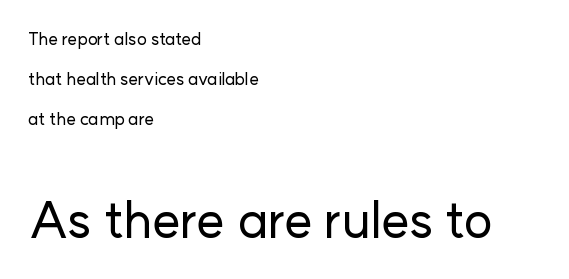
The image shows 50 px sans-serif type, upright; set left-aligned, loose line spacing (2.35x), normal letter spacing, not underlined; the second (bottom) block is 2.94x larger; low stroke contrast and a medium x-height.
